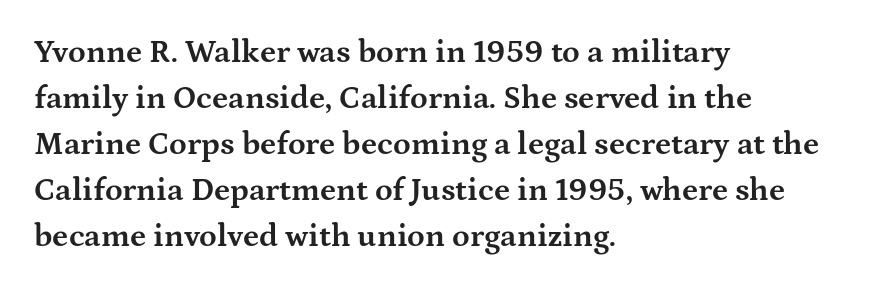
Q: Is the text bold? A: Yes.
Q: Is the text italic (slanted)? A: No, it is upright.
Q: Is the typeface a serif or a sans-serif typeface? A: Serif.
Q: Is the text underlined? A: No.
Q: How is the paragraph aligned? A: Left-aligned.
Q: Is the spacing between letters normal or unusually wide? A: Normal.
Q: Is the spacing between lines tight, normal or loose? A: Normal.
Q: Width (condensed, normal, or wide)? A: Wide.
Q: Stroke contrast? A: Medium.
Q: x-height? A: Medium.
Q: Monospaced? A: No.
